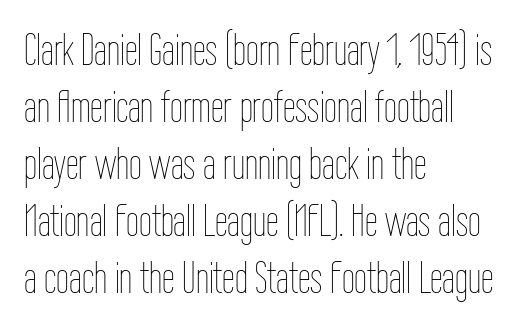
Underlining? Definitely not there. The weight tops out at a normal text grade. This is the regular roman posture of the typeface. The passage shown is typed in a proportional face where columns would drift. Default kerning and tracking; the words read as compact shapes. Which margin do the lines hug? The left one — the right edge is uneven.
